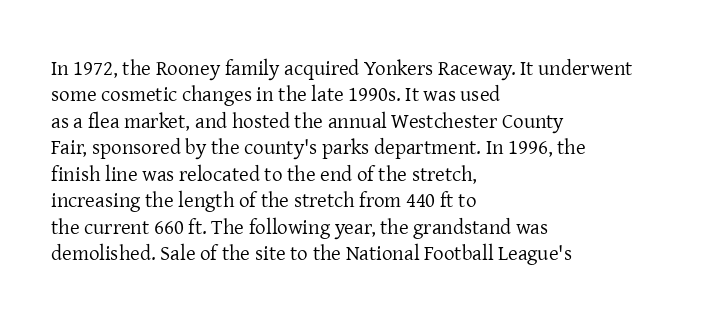
Q: Is the text bold? A: No.
Q: Is the text italic (slanted)? A: No, it is upright.
Q: Is the text underlined? A: No.
Q: How is the paragraph aligned? A: Left-aligned.
Q: Is the spacing between letters normal or unusually wide? A: Normal.
Q: Is the spacing between lines tight, normal or loose? A: Normal.
